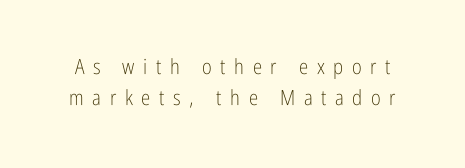
The image shows 21 px text type, upright; set normal line spacing (1.48x), unusually wide letter spacing (+0.41 em), not underlined.
